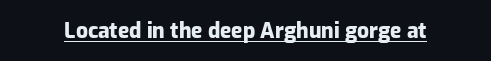
The image shows 21 px bold type, upright; set normal letter spacing, underlined.
